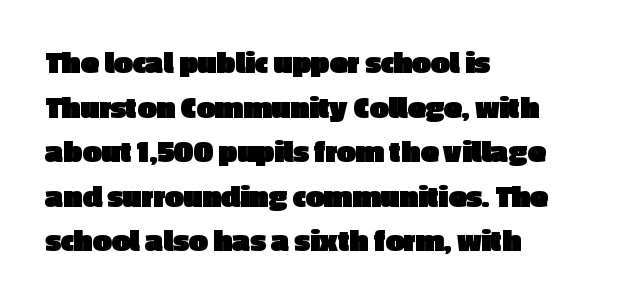
Each row of text sits above clean, open space. Quick note: not italic, upright. Spacing verdict: proportional, widths tailored to each character. Reading down the column, the eye jumps a familiar distance to each next line.
